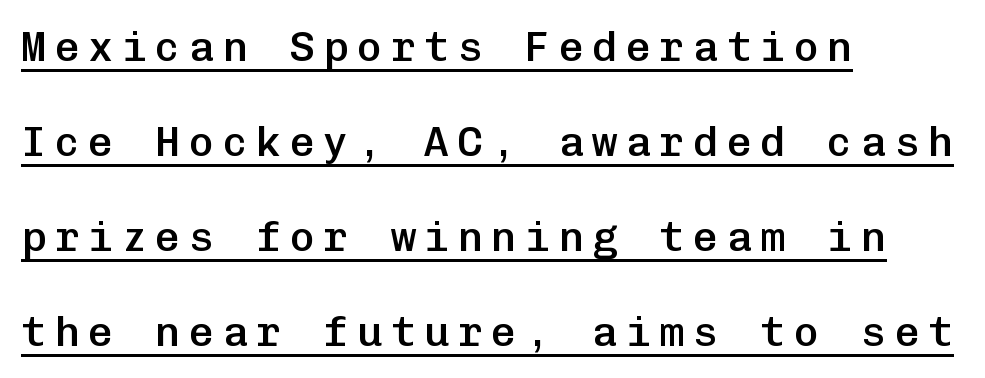
{"serif": "no", "italic": "no", "bold": "semi", "weight": "semibold", "width": "normal", "stroke_contrast": "low", "x_height": "medium", "monospaced": "yes", "underline": "yes", "align": "left", "line_spacing": "loose", "line_spacing_ratio": 2.26, "letter_spacing": "wide", "letter_spacing_em": 0.2, "glyph_px": 42}
